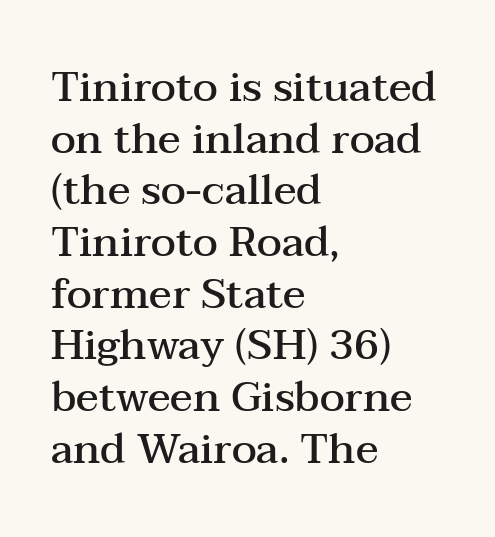
Vertical strokes here are truly vertical. This rendering employs a face with finishing strokes, i.e., a serif. Honestly, there is no underline to notice here at all. The passage shown is typed in a proportional face where columns would drift. Caption: standard tracking, unaltered.
